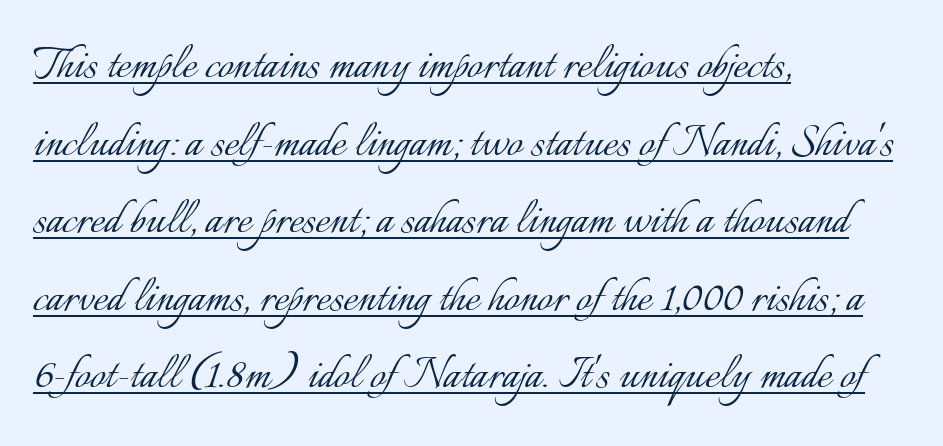
The image shows 55 px light type; set left-aligned, normal line spacing (1.41x), normal letter spacing, underlined; low stroke contrast and a small x-height.
